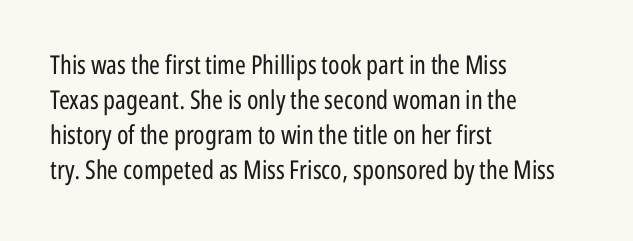
How are the letters spaced? Ordinarily, with no added tracking. Has an underline been added? It has not. Honestly, the row spacing looks completely unremarkable. The font is comparable to plain body text, perhaps lighter. Visually the block forms a straight wall on the left and a jagged coastline on the right.
